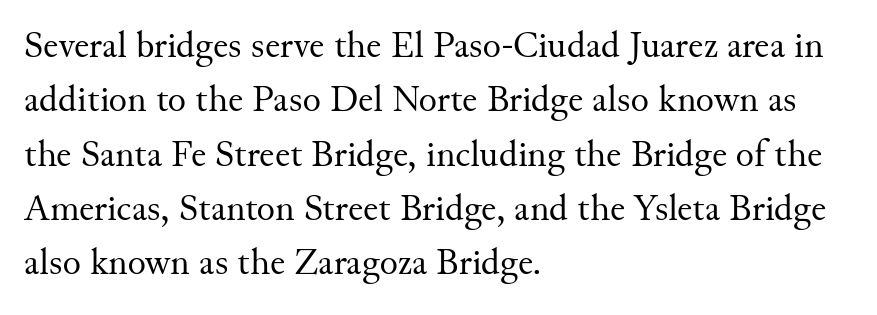
Q: Is the text bold? A: No.
Q: Is the text italic (slanted)? A: No, it is upright.
Q: Is the typeface a serif or a sans-serif typeface? A: Serif.
Q: Is the text underlined? A: No.
Q: How is the paragraph aligned? A: Left-aligned.
Q: Is the spacing between letters normal or unusually wide? A: Normal.
Q: Is the spacing between lines tight, normal or loose? A: Normal.
Q: Width (condensed, normal, or wide)? A: Normal.
Q: Stroke contrast? A: Medium.
Q: x-height? A: Small.
Q: Monospaced? A: No.
